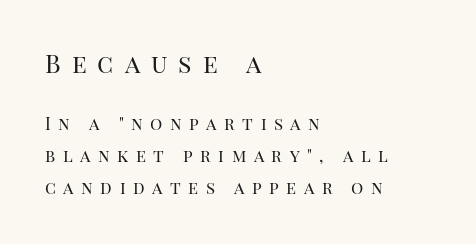
Q: Is the text bold? A: No.
Q: Is the text italic (slanted)? A: No, it is upright.
Q: Is the text underlined? A: No.
Q: How is the paragraph aligned? A: Left-aligned.
Q: Is the spacing between letters normal or unusually wide? A: Unusually wide.
Q: Which block of text is set in a larger size, the first (top) or the second (bottom)? A: The first (top) one.
